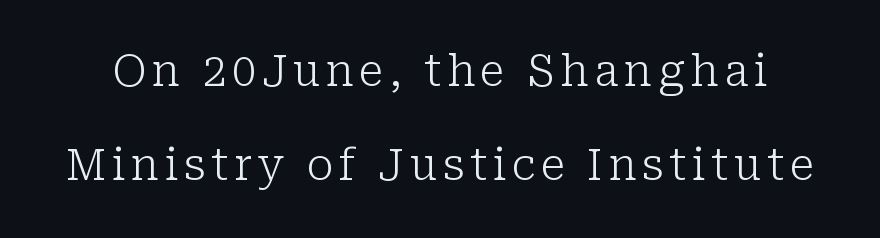
{"serif": "yes", "italic": "no", "bold": "no", "weight": "light", "width": "normal", "stroke_contrast": "low", "x_height": "medium", "monospaced": "no", "underline": "no", "line_spacing": "loose", "line_spacing_ratio": 2.19, "glyph_px": 43}
